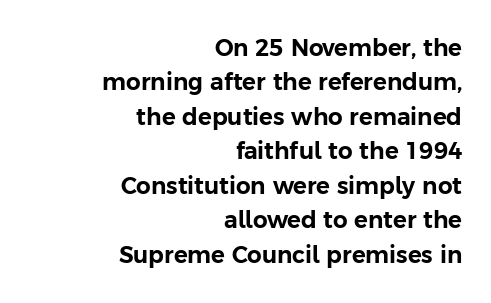
{"italic": "no", "underline": "no", "align": "right", "line_spacing": "normal", "line_spacing_ratio": 1.5, "letter_spacing": "normal", "letter_spacing_em": 0.0, "glyph_px": 23}
